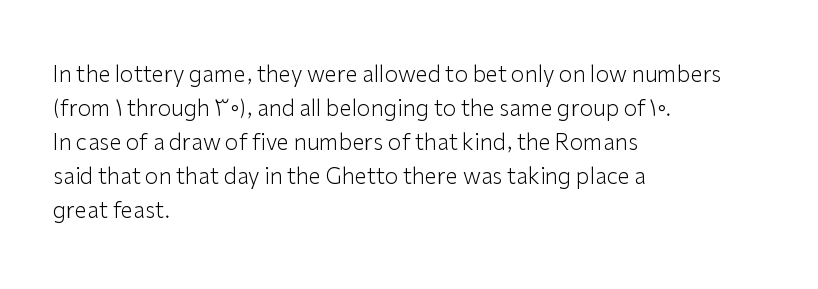
Q: Is the text bold? A: No.
Q: Is the text italic (slanted)? A: No, it is upright.
Q: Is the text underlined? A: No.
Q: How is the paragraph aligned? A: Left-aligned.
Q: Is the spacing between letters normal or unusually wide? A: Normal.
Q: Is the spacing between lines tight, normal or loose? A: Normal.
